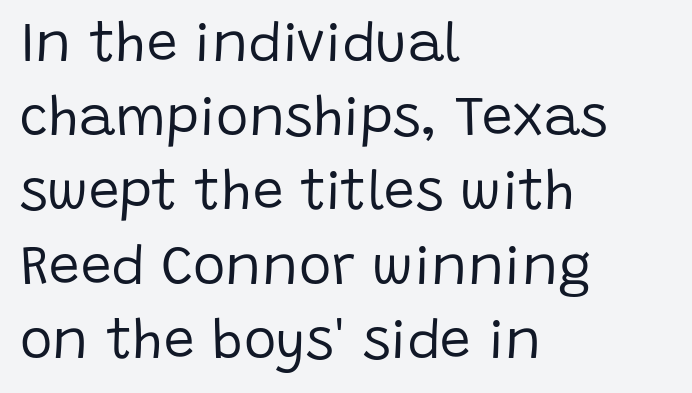
{"serif": "no", "italic": "no", "bold": "no", "weight": "regular", "width": "normal", "stroke_contrast": "low", "x_height": "large", "monospaced": "no", "underline": "no", "align": "left", "line_spacing": "normal", "line_spacing_ratio": 1.35, "letter_spacing": "normal", "letter_spacing_em": 0.0, "glyph_px": 55}
